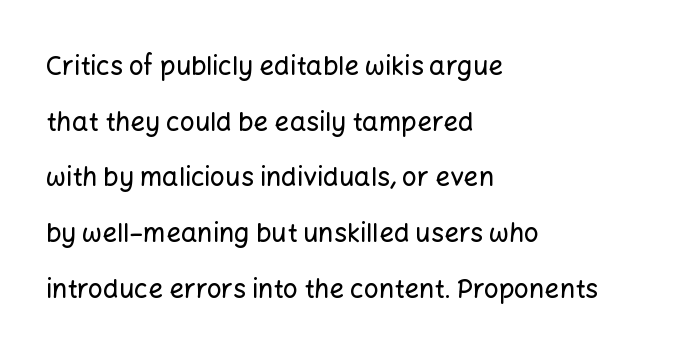
The image shows 26 px text type, upright; set left-aligned, loose line spacing (2.14x), normal letter spacing, not underlined.
